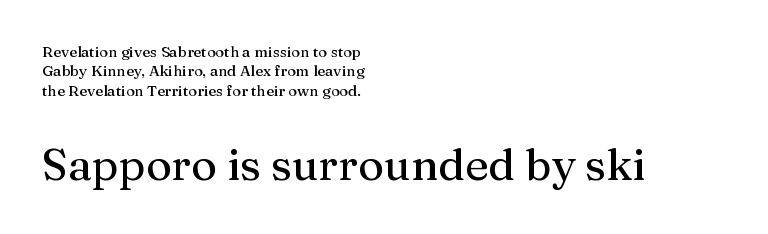
If you drew a line through each stem, it would be perfectly vertical. This rendering uses left alignment, leaving the right contour irregular. Quick note: interline space is typical. Stroke terminals: seriffed.
